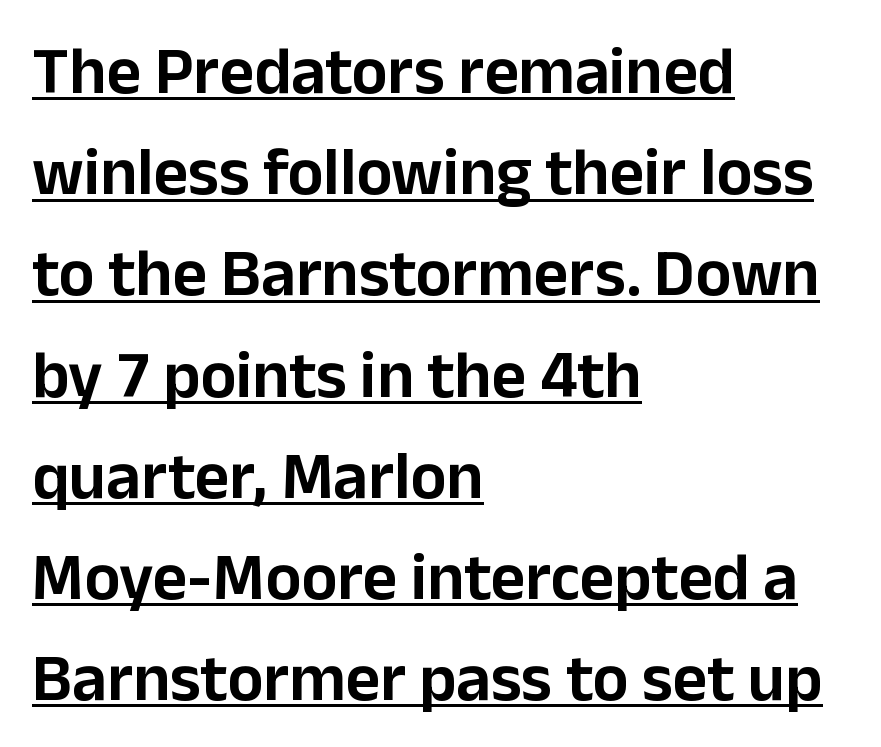
Q: Is the text italic (slanted)? A: No, it is upright.
Q: Is the typeface a serif or a sans-serif typeface? A: Sans-serif.
Q: Is the text underlined? A: Yes.
Q: How is the paragraph aligned? A: Left-aligned.
Q: Is the spacing between letters normal or unusually wide? A: Normal.
Q: Is the spacing between lines tight, normal or loose? A: Normal.
Q: Width (condensed, normal, or wide)? A: Normal.
Q: Stroke contrast? A: Low.
Q: x-height? A: Medium.
Q: Monospaced? A: No.
